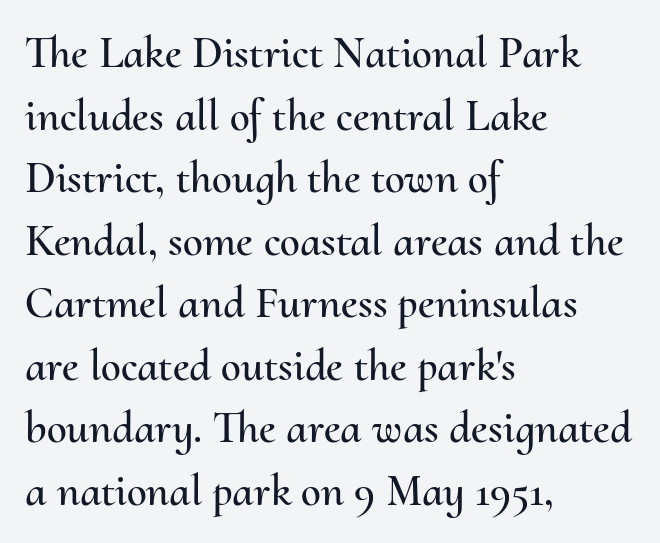
Every character sits straight up, as roman type does. A typesetter would call this proportional, since set widths differ per character. This block has exactly the height ordinary leading produces. These lines keep a tight, regular rhythm from letter to letter. A student would call this left alignment; a typographer would say flush left, rag right.
